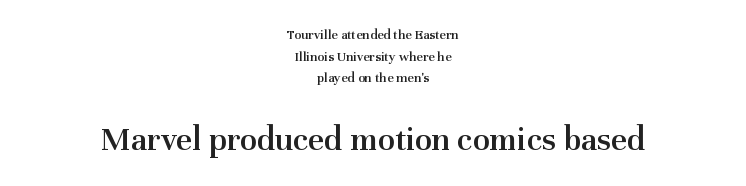
Q: Is the text bold? A: Semi-bold.
Q: Is the text italic (slanted)? A: No, it is upright.
Q: Is the typeface a serif or a sans-serif typeface? A: Serif.
Q: Is the text underlined? A: No.
Q: How is the paragraph aligned? A: Centered.
Q: Is the spacing between letters normal or unusually wide? A: Normal.
Q: Is the spacing between lines tight, normal or loose? A: Normal.
Q: Which block of text is set in a larger size, the first (top) or the second (bottom)? A: The second (bottom) one.
Q: Width (condensed, normal, or wide)? A: Normal.
Q: Stroke contrast? A: Medium.
Q: x-height? A: Medium.
Q: Monospaced? A: No.
